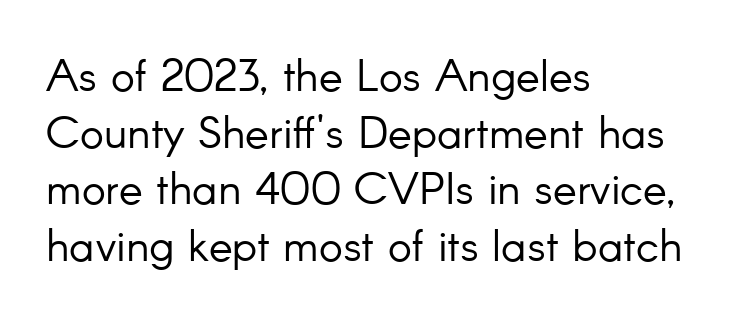
Q: Is the text bold? A: No.
Q: Is the text italic (slanted)? A: No, it is upright.
Q: Is the typeface a serif or a sans-serif typeface? A: Sans-serif.
Q: Is the text underlined? A: No.
Q: How is the paragraph aligned? A: Left-aligned.
Q: Is the spacing between letters normal or unusually wide? A: Normal.
Q: Is the spacing between lines tight, normal or loose? A: Normal.
Q: Width (condensed, normal, or wide)? A: Normal.
Q: Stroke contrast? A: Low.
Q: x-height? A: Small.
Q: Monospaced? A: No.
